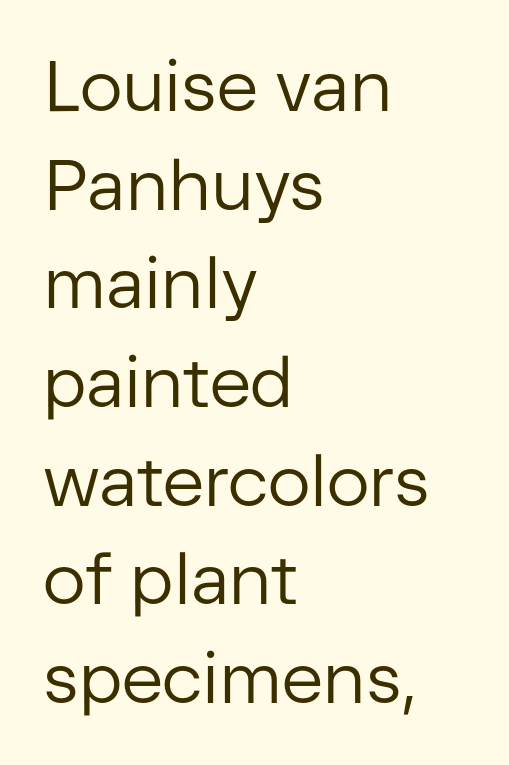
The image shows 71 px regular-weight sans-serif type, upright; set left-aligned, normal line spacing (1.39x), normal letter spacing, not underlined; low stroke contrast and a medium x-height.
